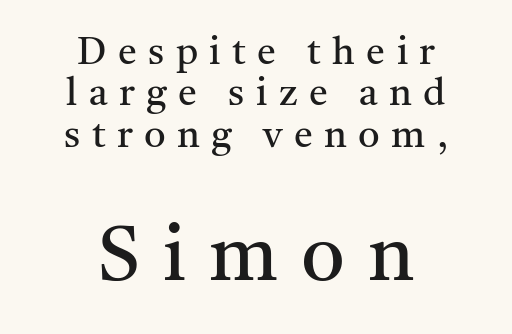
The image shows 77 px regular-weight serif type, upright; set centered, tight line spacing (1.09x), unusually wide letter spacing (+0.3 em), not underlined; the second (bottom) block is 2.03x larger; medium stroke contrast and a medium x-height.
